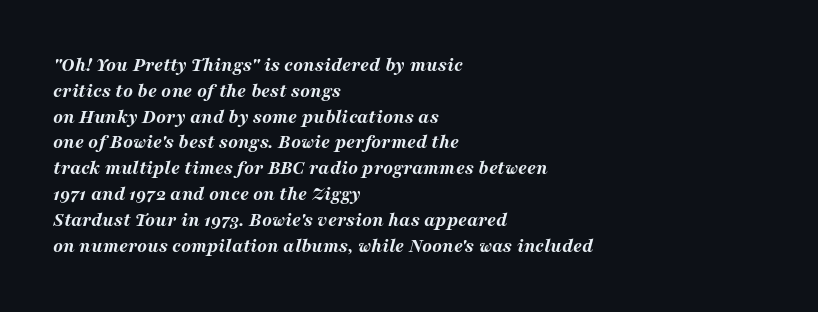
Q: Is the text bold? A: Yes.
Q: Is the text italic (slanted)? A: Yes, it leans right by about 16 degrees.
Q: Is the text underlined? A: No.
Q: How is the paragraph aligned? A: Left-aligned.
Q: Is the spacing between letters normal or unusually wide? A: Normal.
Q: Is the spacing between lines tight, normal or loose? A: Normal.
